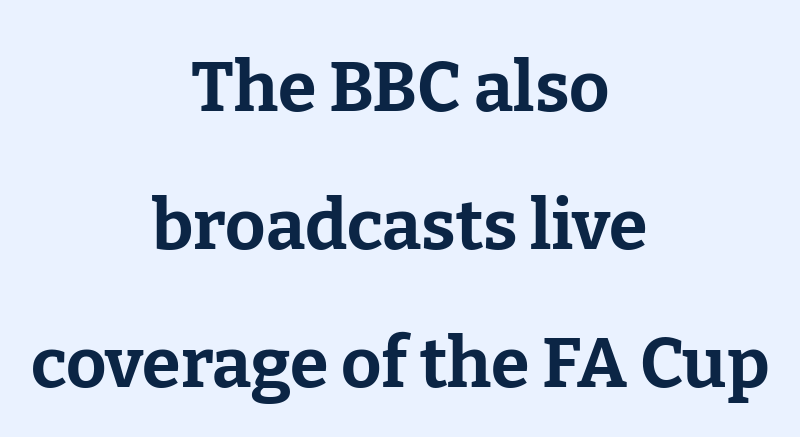
The image shows 70 px bold serif type, upright; set centered, loose line spacing (1.97x), normal letter spacing, not underlined; low stroke contrast and a medium x-height.
